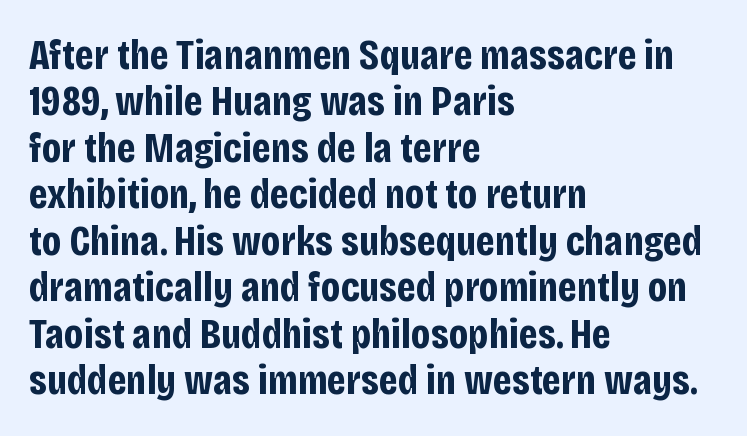
No extra tracking has been applied to these lines. Bold? Absolutely — the strokes are thick and heavy. These lines are set flush left with a ragged right edge. Does the leading feel generous? Not at all — it's pinched.
